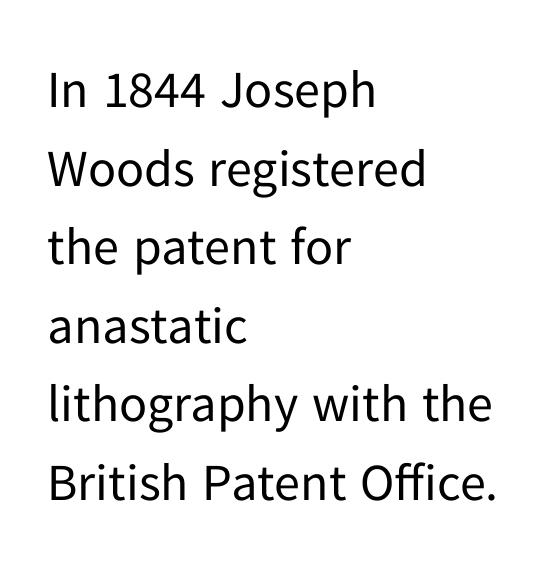
Weight: not bold — regular or lighter. Grotesque or geometric, the face here clearly has no serifs. Honestly, there is no underline to notice here at all. Leading matches the norm, producing a regular column. Style check: upright.
